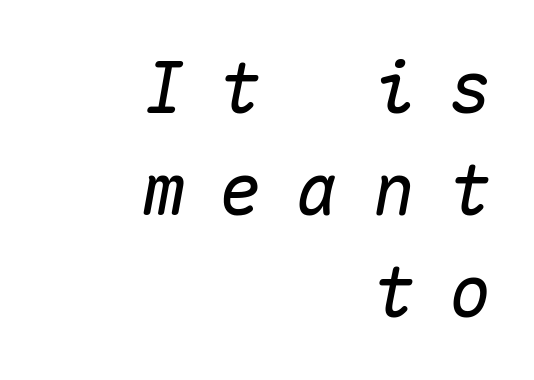
Q: Is the text italic (slanted)? A: Yes, it leans right by about 10 degrees.
Q: Is the text underlined? A: No.
Q: How is the paragraph aligned? A: Right-aligned.
Q: Is the spacing between letters normal or unusually wide? A: Unusually wide.
Q: Is the spacing between lines tight, normal or loose? A: Normal.
Q: Width (condensed, normal, or wide)? A: Normal.
Q: Stroke contrast? A: Medium.
Q: x-height? A: Medium.
Q: Monospaced? A: Yes.
